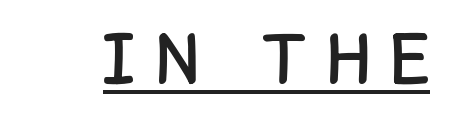
{"serif": "no", "italic": "no", "width": "condensed", "stroke_contrast": "low", "x_height": "large", "monospaced": "no", "underline": "yes", "letter_spacing": "wide", "letter_spacing_em": 0.32, "glyph_px": 73}
